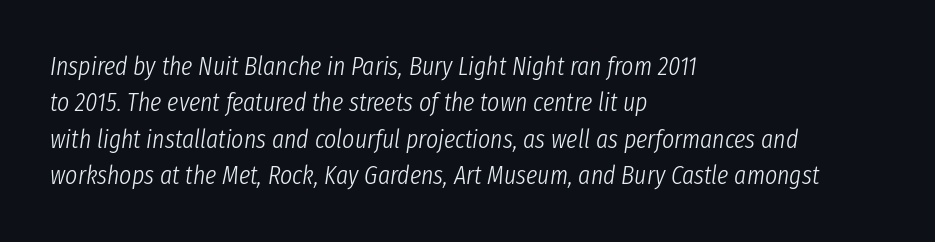
{"italic": "yes", "lean": "right", "slant_degrees": 8, "bold": "no", "underline": "no", "align": "left", "line_spacing": "normal", "line_spacing_ratio": 1.4, "letter_spacing": "normal", "letter_spacing_em": 0.0, "glyph_px": 26}
